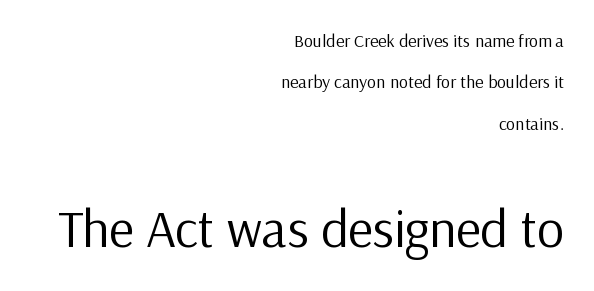
What's the leading like? Stretched, with rows far apart. This is roman type, the default non-slanted kind. Nothing unusual about the tracking: characters are spaced as the font intends. Top chunk: small. Bottom chunk: large.
